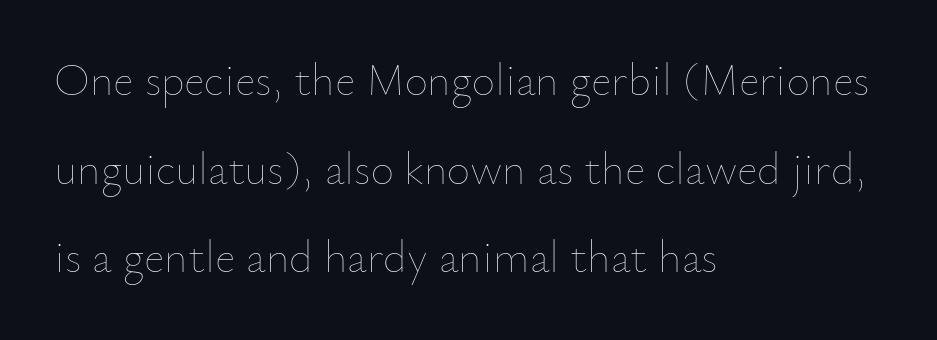
{"italic": "no", "bold": "no", "weight": "thin", "width": "normal", "stroke_contrast": "low", "x_height": "small", "monospaced": "no", "underline": "no", "align": "left", "line_spacing": "loose", "line_spacing_ratio": 1.97, "letter_spacing": "normal", "letter_spacing_em": 0.0, "glyph_px": 45}
